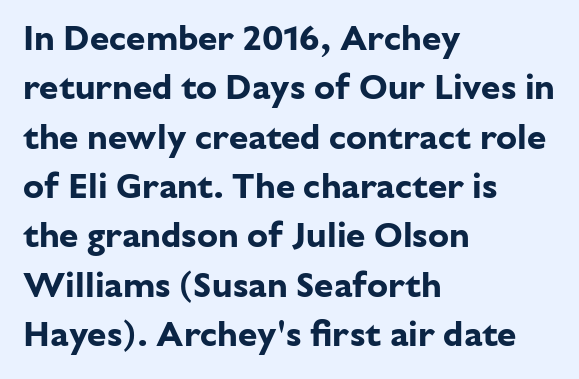
Q: Is the text bold? A: Yes.
Q: Is the text italic (slanted)? A: No, it is upright.
Q: Is the typeface a serif or a sans-serif typeface? A: Sans-serif.
Q: Is the text underlined? A: No.
Q: How is the paragraph aligned? A: Left-aligned.
Q: Is the spacing between letters normal or unusually wide? A: Normal.
Q: Is the spacing between lines tight, normal or loose? A: Normal.
Q: Width (condensed, normal, or wide)? A: Normal.
Q: Stroke contrast? A: Low.
Q: x-height? A: Medium.
Q: Monospaced? A: No.
